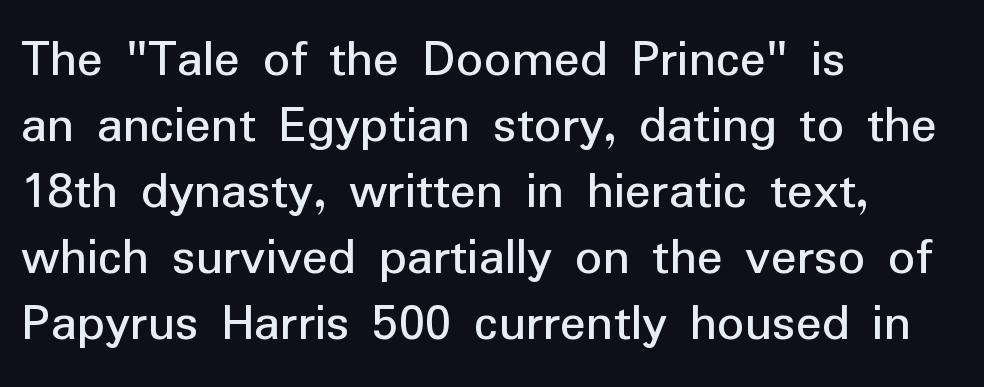
In terms of letterform style, serifs are entirely absent. The paragraph shown leans on its left margin. Honestly, the letter spacing is just normal — you wouldn't notice it. The rendering uses natural spacing where letterforms have individual widths. Clear beneath every line of the passage. Vertical strokes here are truly vertical.
